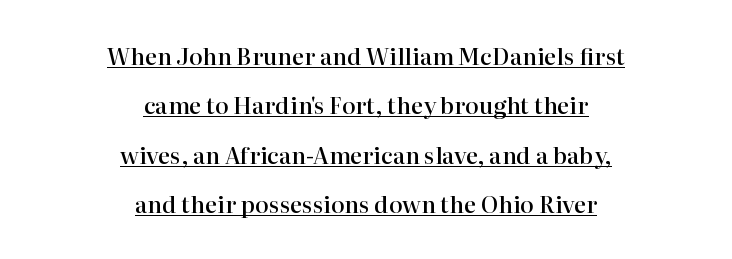
These lines were composed using upright roman letters. Successive baselines arrive slowly, with a big drop between each. How heavy is the stroke? Medium-heavy — a semibold, shy of bold. Visually the block forms a symmetrical silhouette, jagged on both flanks.
